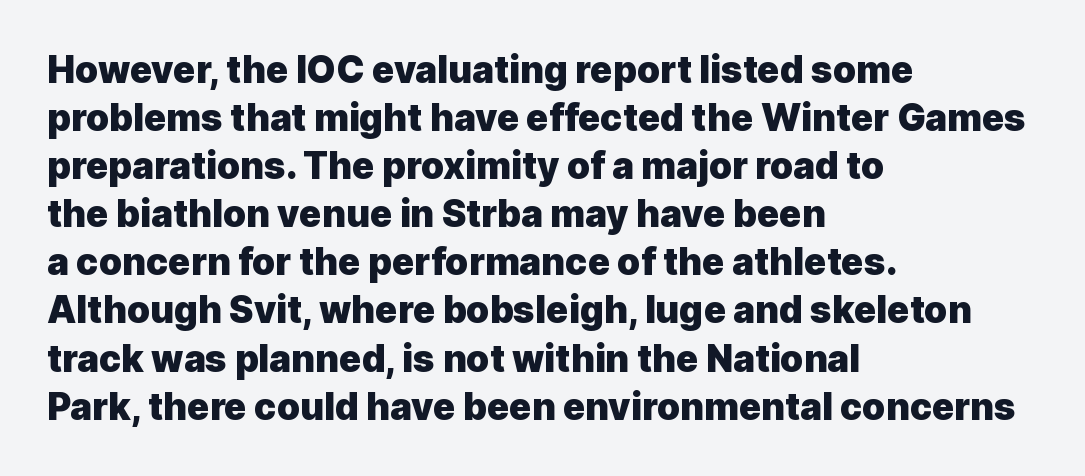
Bare-footed words on every line. The font family rendered here belongs to the sans-serif group. One-word summary of the alignment: left. Students, note that the glyphs here touch the page at normal intervals. The font is running at its bold setting.
